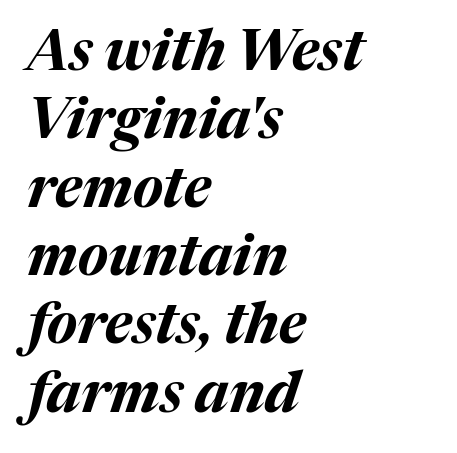
{"italic": "yes", "lean": "right", "slant_degrees": 17, "bold": "yes", "weight": "bold", "width": "normal", "stroke_contrast": "medium", "x_height": "medium", "monospaced": "no", "underline": "no", "align": "left", "line_spacing_ratio": 1.22, "letter_spacing": "normal", "letter_spacing_em": 0.0, "glyph_px": 56}
